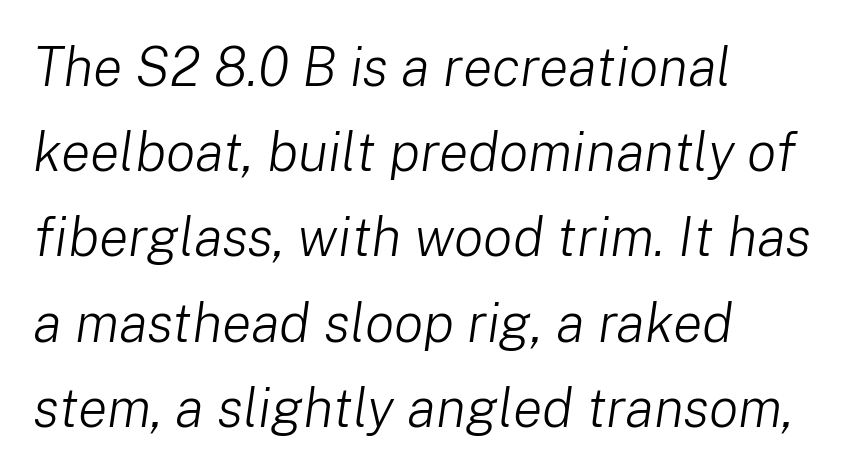
Q: Is the text bold? A: No.
Q: Is the text italic (slanted)? A: Yes, it leans right by about 8 degrees.
Q: Is the text underlined? A: No.
Q: How is the paragraph aligned? A: Left-aligned.
Q: Is the spacing between letters normal or unusually wide? A: Normal.
Q: Is the spacing between lines tight, normal or loose? A: Normal.
Q: Width (condensed, normal, or wide)? A: Normal.
Q: Stroke contrast? A: Low.
Q: x-height? A: Medium.
Q: Monospaced? A: No.
